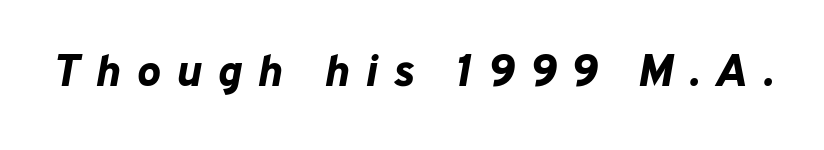
The image shows 45 px bold type, italic (leaning right); set unusually wide letter spacing (+0.35 em), not underlined; low stroke contrast and a medium x-height.
